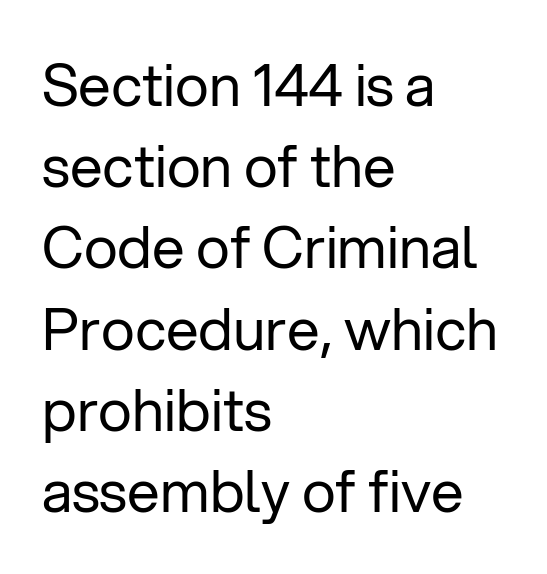
A typesetter would label this face a sans. Every row of glyphs begins at an identical x-position on the left. Character widths vary here, with narrow letters taking less room than wide ones. The weight tops out at a normal text grade. Every stem runs plumb, perpendicular to the baseline.
